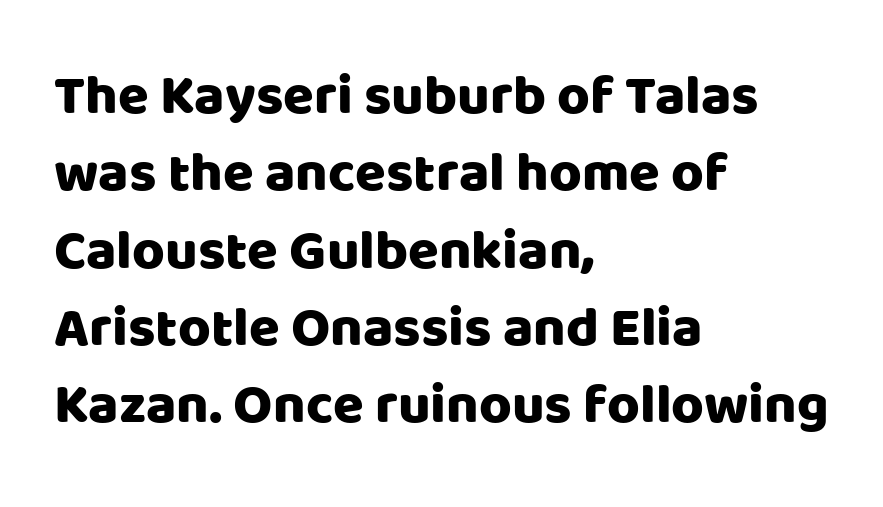
Q: Is the text italic (slanted)? A: No, it is upright.
Q: Is the typeface a serif or a sans-serif typeface? A: Sans-serif.
Q: Is the text underlined? A: No.
Q: How is the paragraph aligned? A: Left-aligned.
Q: Is the spacing between letters normal or unusually wide? A: Normal.
Q: Is the spacing between lines tight, normal or loose? A: Normal.
Q: Width (condensed, normal, or wide)? A: Normal.
Q: Stroke contrast? A: Low.
Q: x-height? A: Large.
Q: Monospaced? A: No.
